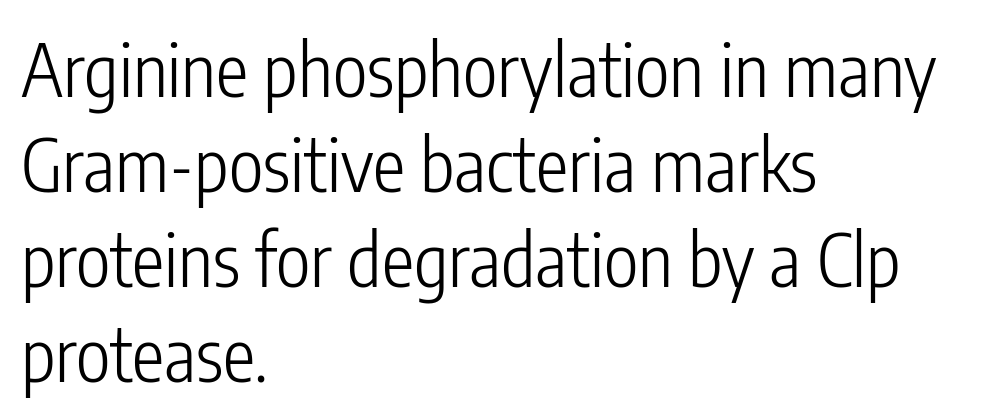
{"serif": "no", "italic": "no", "bold": "no", "weight": "light", "width": "condensed", "stroke_contrast": "low", "x_height": "medium", "monospaced": "no", "underline": "no", "align": "left", "line_spacing": "normal", "line_spacing_ratio": 1.3, "letter_spacing": "normal", "letter_spacing_em": 0.0, "glyph_px": 73}
